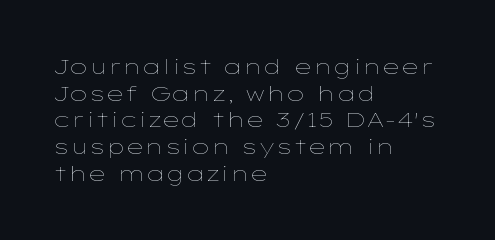
Q: Is the text bold? A: No.
Q: Is the text italic (slanted)? A: No, it is upright.
Q: Is the text underlined? A: No.
Q: How is the paragraph aligned? A: Left-aligned.
Q: Is the spacing between letters normal or unusually wide? A: Normal.
Q: Is the spacing between lines tight, normal or loose? A: Normal.
